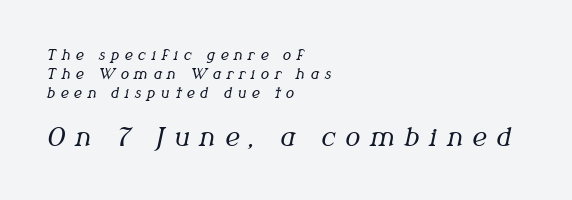
{"italic": "yes", "lean": "right", "slant_degrees": 12, "bold": "no", "underline": "no", "align": "left", "line_spacing": "normal", "line_spacing_ratio": 1.34, "letter_spacing": "wide", "letter_spacing_em": 0.39, "larger_block": "second", "size_ratio": 1.79, "glyph_px": 25}
